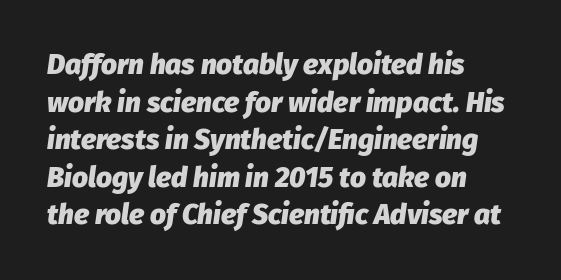
The image shows 28 px heavy type, italic (leaning right); set left-aligned, normal line spacing (1.34x), normal letter spacing, not underlined; low stroke contrast and a medium x-height.
